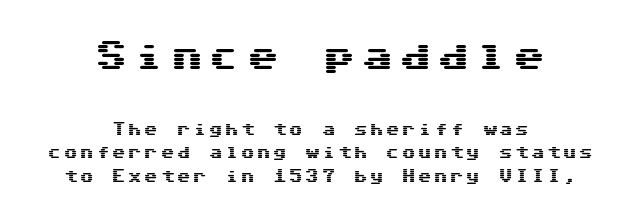
The image shows 33 px wide sans-serif type, upright; set centered, normal line spacing (1.68x), not underlined; the first (top) block is 2.36x larger; medium stroke contrast and a medium x-height.
